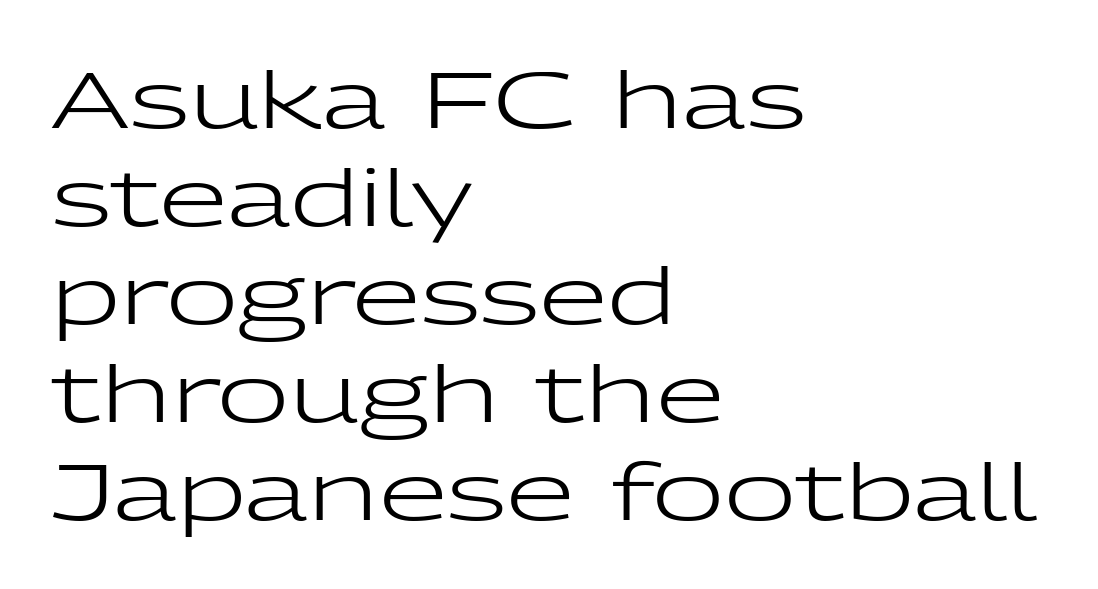
The typesetter chose a ragged-right arrangement here. No heavy texture on the line: the type isn't bold. The rendering keeps characters at their native spacing. Regarding serifs, this sample does without them. Notice how the stems are strictly vertical — no italics here. The foot of each line stays bare and open.
